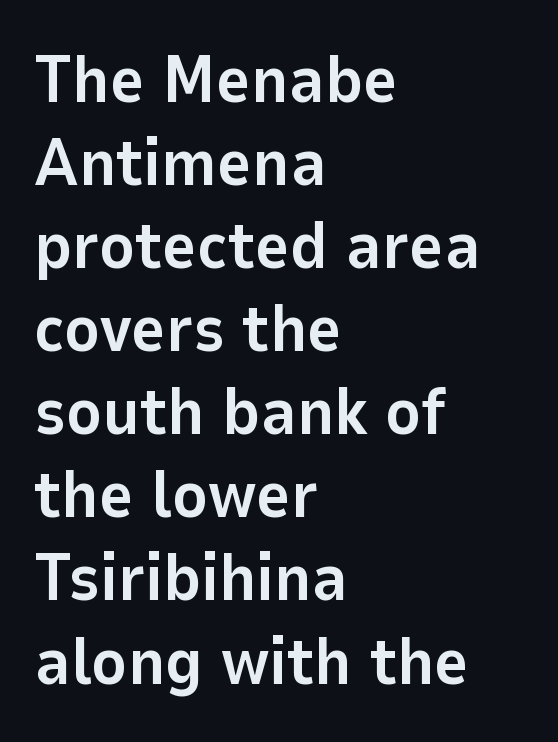
Weight check: bold — yes, fully. Each line starts at the same left margin while the right side varies. When letters stand straight like this, we call the style roman or upright. Examine the stroke ends and you'll find no serifs. Only glyphs here, with clear space below each row. Spacing verdict: proportional, widths tailored to each character.
